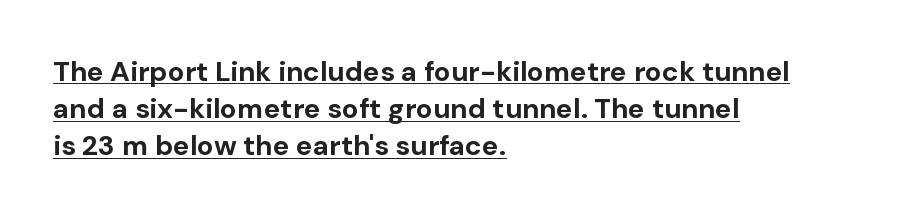
The image shows 28 px bold sans-serif type, upright; set left-aligned, normal line spacing (1.33x), normal letter spacing, underlined; low stroke contrast and a medium x-height.
